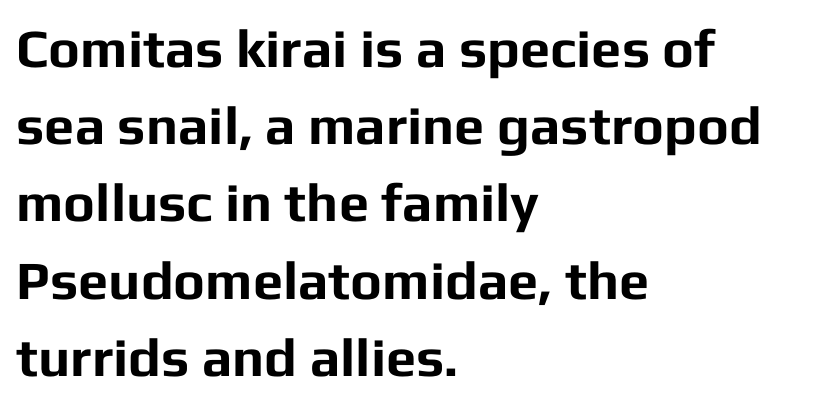
To sum up the face: it is a sans, with no serifs. Leftover space on each line is placed entirely after the last word. Notice how descenders clear the ascenders below comfortably — that's standard leading. The lettering holds an erect, upright posture throughout. The characters look thick and weighty, a clear bold.
